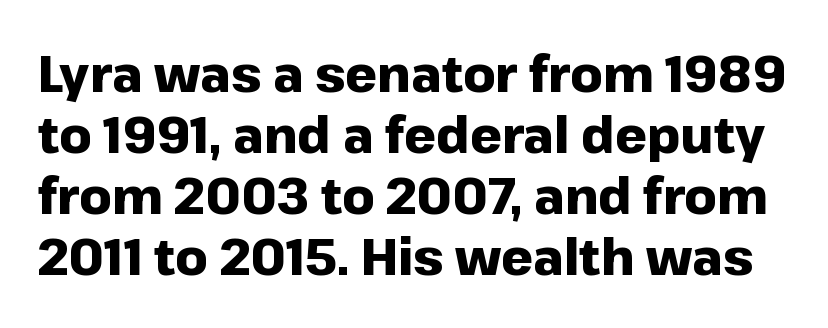
{"serif": "no", "italic": "no", "bold": "yes", "weight": "heavy", "width": "normal", "stroke_contrast": "low", "x_height": "medium", "monospaced": "no", "underline": "no", "line_spacing_ratio": 1.22, "letter_spacing": "normal", "letter_spacing_em": 0.0, "glyph_px": 50}
